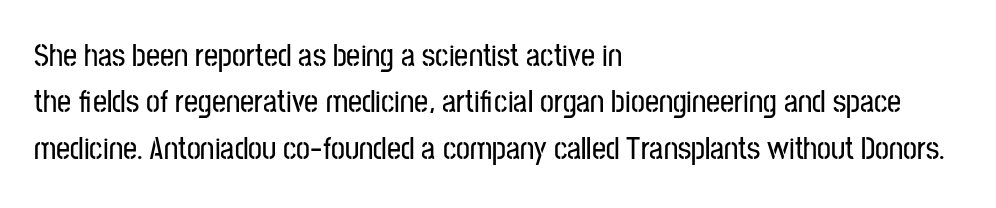
{"serif": "no", "italic": "no", "width": "condensed", "stroke_contrast": "low", "x_height": "medium", "monospaced": "no", "underline": "no", "align": "left", "line_spacing": "normal", "line_spacing_ratio": 1.5, "letter_spacing": "normal", "letter_spacing_em": 0.0, "glyph_px": 31}
